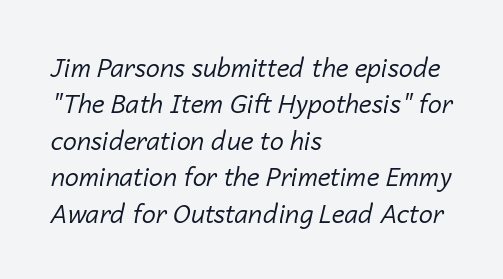
The image shows 25 px text type, italic (leaning right); set left-aligned, normal line spacing (1.46x), normal letter spacing, not underlined.
